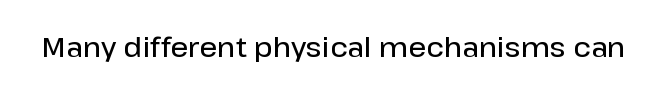
The image shows 28 px semibold sans-serif type, upright; set normal letter spacing, not underlined; low stroke contrast and a medium x-height.
